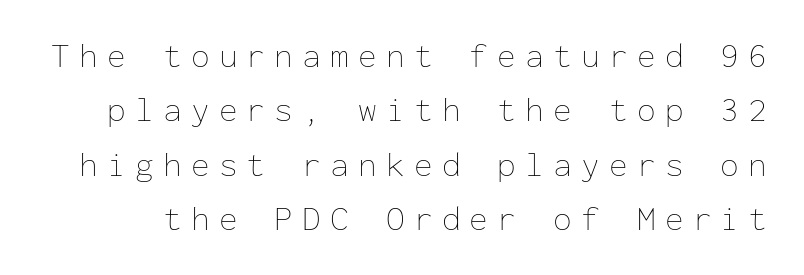
The image shows 34 px thin type, upright, monospaced; set normal line spacing (1.6x), unusually wide letter spacing (+0.27 em), not underlined; low stroke contrast and a medium x-height.
